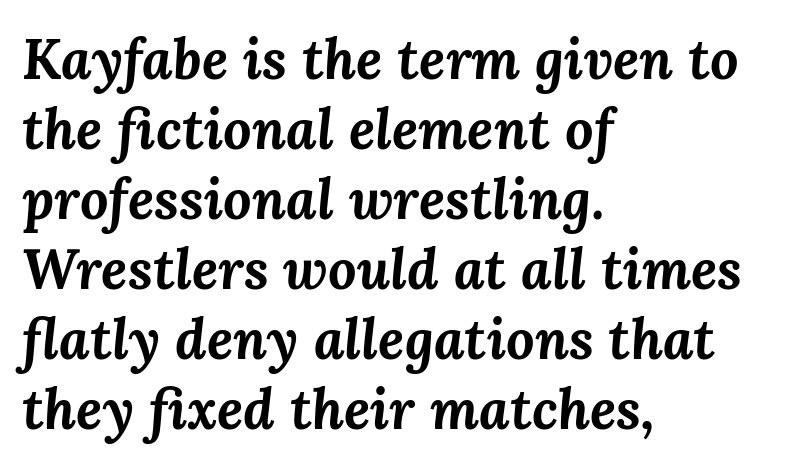
Notice how the passage keeps a crisp vertical edge on the left only. Character widths vary here, with narrow letters taking less room than wide ones. Each word holds together tightly as a unit, with standard inter-letter gaps. The foot of each line stays bare and open. You'd pick this weight for a headline — it's a proper bold. There's an unmistakable incline to the writing here.
